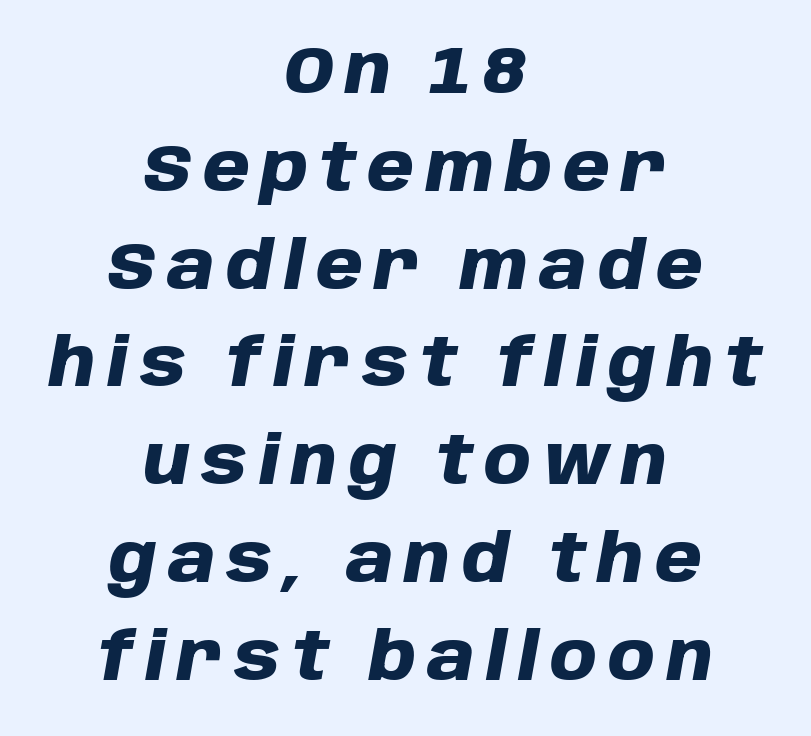
Q: Is the text bold? A: Yes.
Q: Is the text italic (slanted)? A: Yes, it leans right by about 10 degrees.
Q: Is the text underlined? A: No.
Q: How is the paragraph aligned? A: Centered.
Q: Is the spacing between lines tight, normal or loose? A: Normal.
Q: Width (condensed, normal, or wide)? A: Normal.
Q: Stroke contrast? A: Low.
Q: x-height? A: Large.
Q: Monospaced? A: No.
